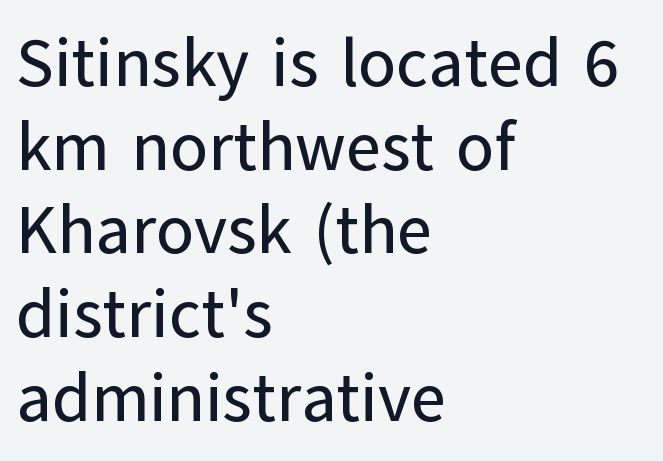
{"serif": "no", "italic": "no", "width": "normal", "stroke_contrast": "low", "x_height": "medium", "monospaced": "no", "underline": "no", "align": "left", "line_spacing_ratio": 1.23, "letter_spacing": "normal", "letter_spacing_em": 0.0, "glyph_px": 68}
